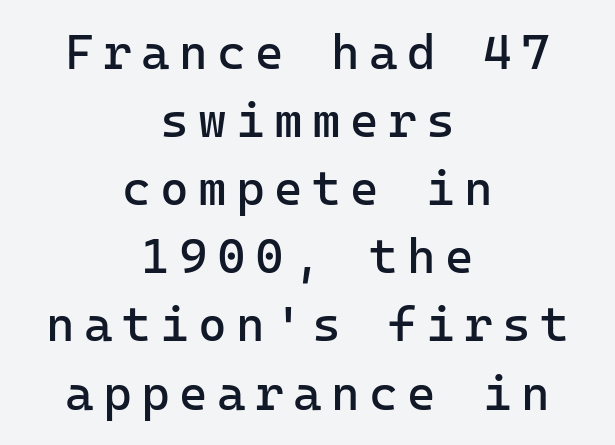
The image shows 49 px regular-weight sans-serif type, upright, monospaced; set centered, normal line spacing (1.39x), not underlined; low stroke contrast and a medium x-height.
